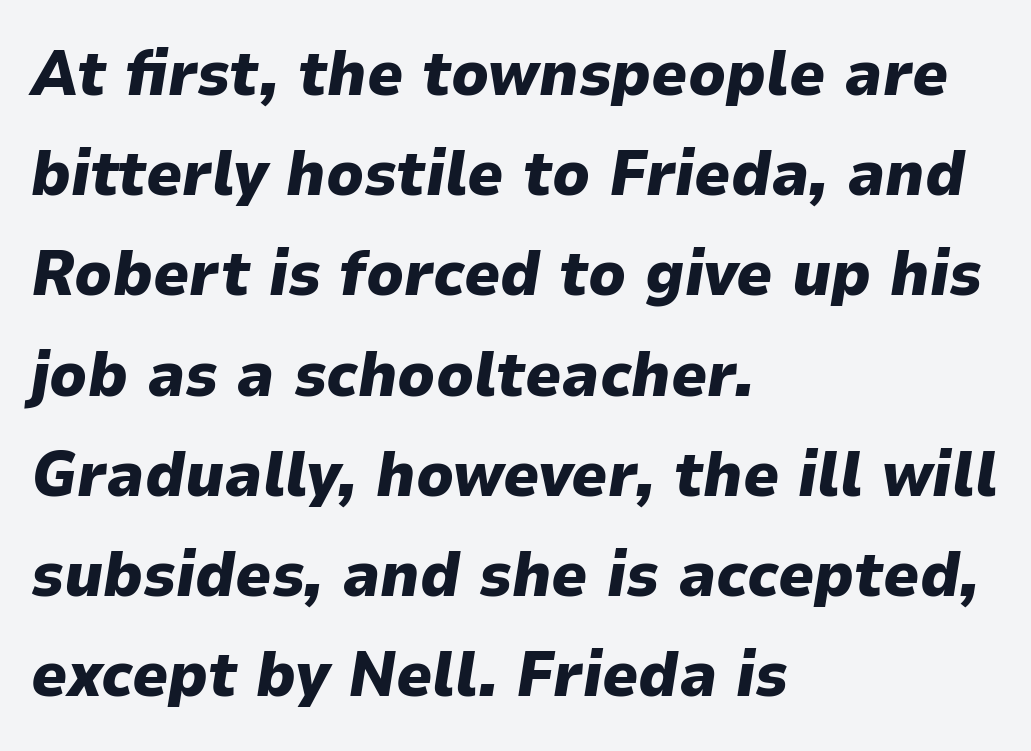
Q: Is the text bold? A: Yes.
Q: Is the text italic (slanted)? A: Yes, it leans right by about 9 degrees.
Q: Is the text underlined? A: No.
Q: How is the paragraph aligned? A: Left-aligned.
Q: Is the spacing between letters normal or unusually wide? A: Normal.
Q: Is the spacing between lines tight, normal or loose? A: Normal.
Q: Width (condensed, normal, or wide)? A: Normal.
Q: Stroke contrast? A: Low.
Q: x-height? A: Medium.
Q: Monospaced? A: No.
